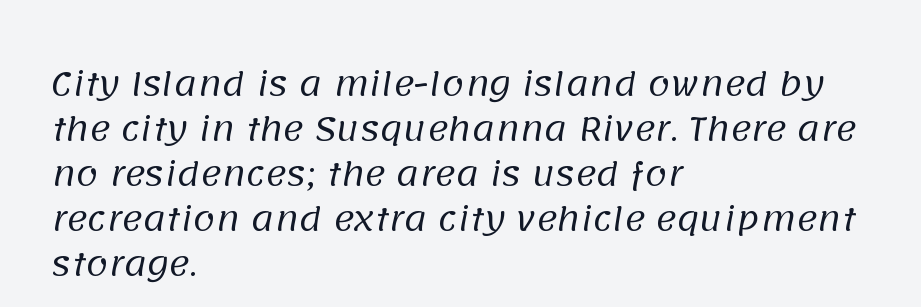
The image shows 32 px regular-weight sans-serif type; set left-aligned, normal line spacing (1.41x), normal letter spacing, not underlined; low stroke contrast and a large x-height.
